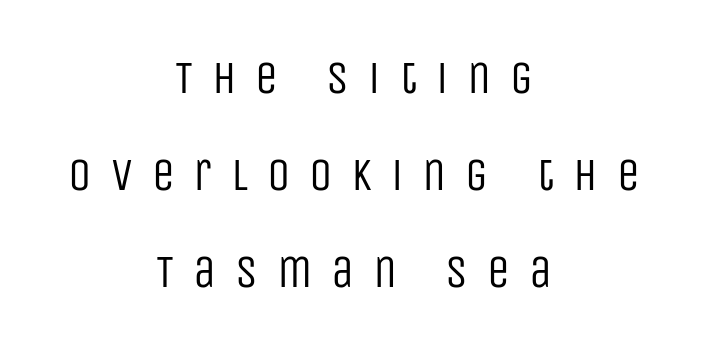
{"serif": "no", "italic": "no", "bold": "no", "weight": "regular", "width": "condensed", "stroke_contrast": "low", "x_height": "large", "monospaced": "no", "underline": "no", "align": "center", "line_spacing": "loose", "line_spacing_ratio": 2.11, "letter_spacing": "wide", "letter_spacing_em": 0.41, "glyph_px": 46}
